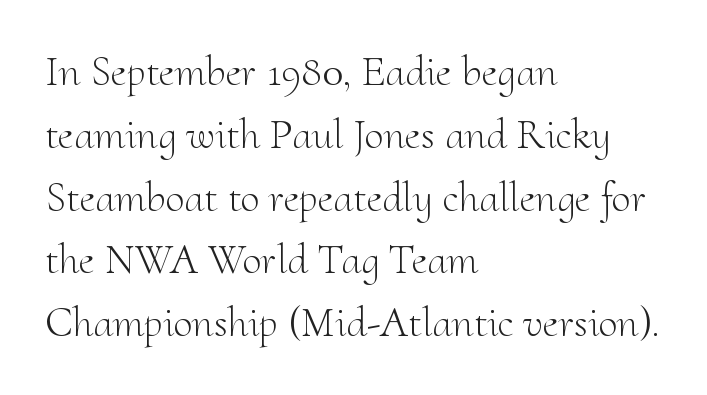
The image shows 43 px light serif type, upright; set left-aligned, normal line spacing (1.46x), normal letter spacing, not underlined; medium stroke contrast and a small x-height.
